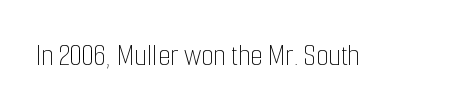
The image shows 32 px thin, condensed type, upright; set normal letter spacing, not underlined; low stroke contrast and a medium x-height.
